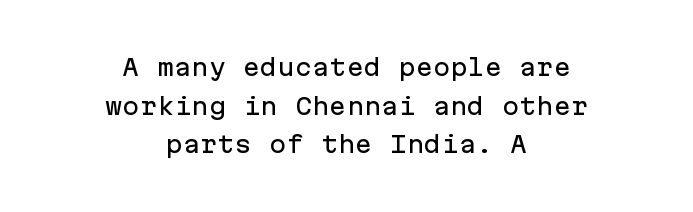
{"italic": "no", "underline": "no", "align": "center", "line_spacing": "normal", "line_spacing_ratio": 1.68, "letter_spacing": "normal", "letter_spacing_em": 0.0, "glyph_px": 23}
